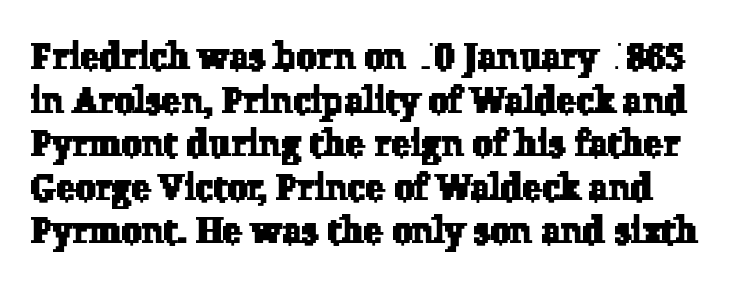
{"serif": "yes", "width": "normal", "stroke_contrast": "low", "x_height": "medium", "monospaced": "no", "underline": "no", "line_spacing_ratio": 1.21, "letter_spacing": "normal", "letter_spacing_em": 0.0, "glyph_px": 36}
